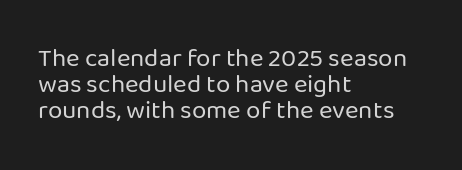
Q: Is the text bold? A: No.
Q: Is the text italic (slanted)? A: No, it is upright.
Q: Is the text underlined? A: No.
Q: How is the paragraph aligned? A: Left-aligned.
Q: Is the spacing between letters normal or unusually wide? A: Normal.
Q: Is the spacing between lines tight, normal or loose? A: Tight.
